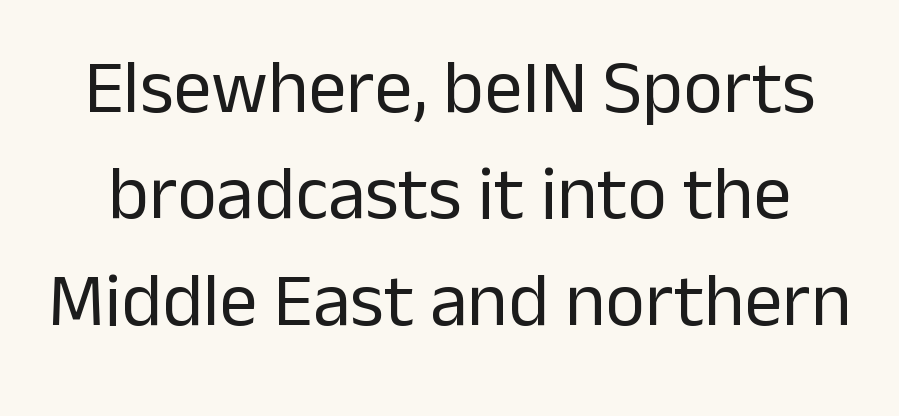
The image shows 76 px regular-weight sans-serif type, upright; set normal line spacing (1.4x), normal letter spacing, not underlined; low stroke contrast and a medium x-height.
